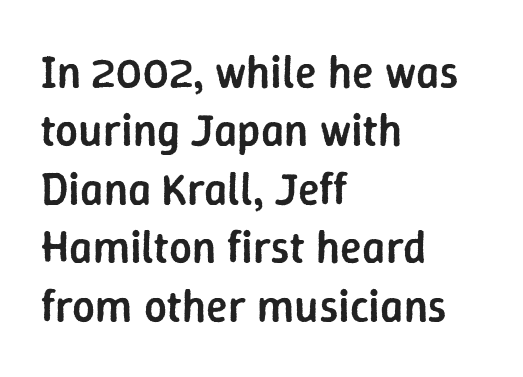
{"serif": "no", "italic": "no", "bold": "semi", "weight": "semibold", "width": "normal", "stroke_contrast": "low", "x_height": "medium", "monospaced": "no", "underline": "no", "align": "left", "line_spacing": "normal", "line_spacing_ratio": 1.3, "letter_spacing": "normal", "letter_spacing_em": 0.0, "glyph_px": 45}
